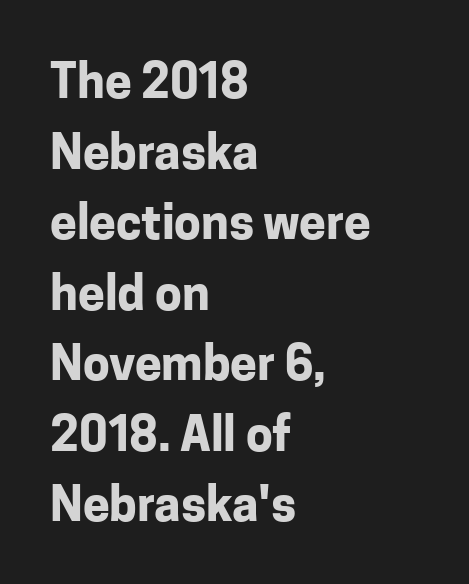
The image shows 48 px bold sans-serif type, upright; set left-aligned, normal line spacing (1.47x), normal letter spacing, not underlined; low stroke contrast and a medium x-height.
